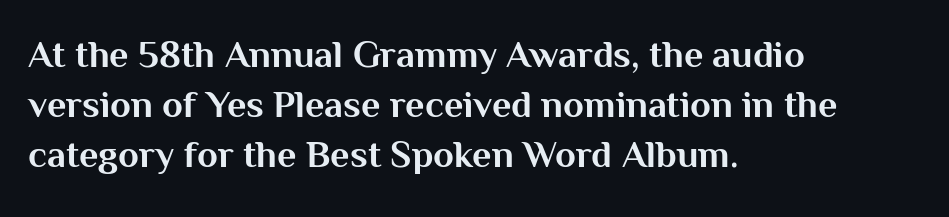
Letterform terminals end flat and unadorned throughout the passage. This is roman type, the default non-slanted kind. Spacing verdict: proportional, widths tailored to each character. Does the copy run flush right? No — it runs flush left. Just letters on the line, the space beneath them empty.
